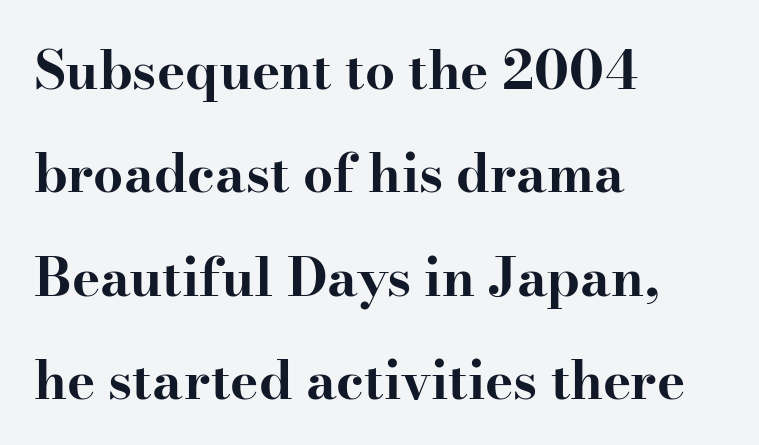
{"serif": "yes", "italic": "no", "bold": "yes", "weight": "bold", "width": "wide", "stroke_contrast": "high", "x_height": "small", "monospaced": "no", "underline": "no", "align": "left", "line_spacing": "loose", "line_spacing_ratio": 1.95, "letter_spacing": "normal", "letter_spacing_em": 0.0, "glyph_px": 53}
